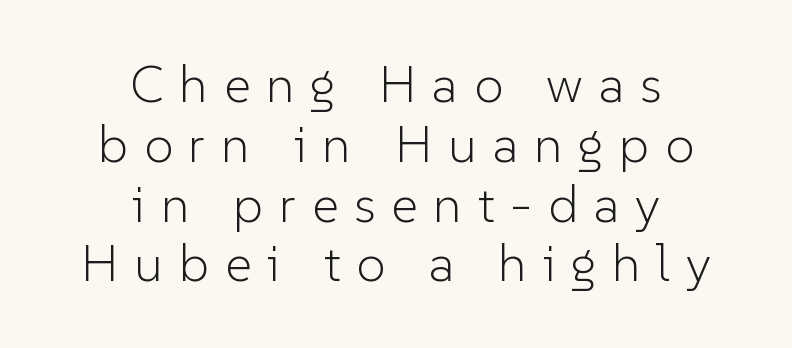
{"serif": "no", "italic": "no", "bold": "no", "weight": "light", "width": "normal", "stroke_contrast": "low", "x_height": "medium", "monospaced": "no", "underline": "no", "align": "center", "line_spacing": "tight", "line_spacing_ratio": 1.15, "letter_spacing": "wide", "letter_spacing_em": 0.3, "glyph_px": 52}
